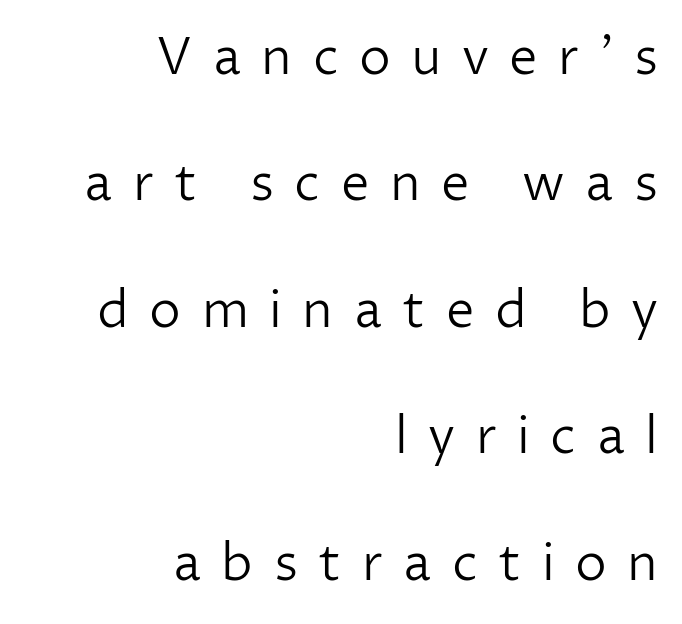
Q: Is the text bold? A: No.
Q: Is the text italic (slanted)? A: No, it is upright.
Q: Is the typeface a serif or a sans-serif typeface? A: Sans-serif.
Q: Is the text underlined? A: No.
Q: How is the paragraph aligned? A: Right-aligned.
Q: Is the spacing between letters normal or unusually wide? A: Unusually wide.
Q: Is the spacing between lines tight, normal or loose? A: Loose.
Q: Width (condensed, normal, or wide)? A: Normal.
Q: Stroke contrast? A: Low.
Q: x-height? A: Medium.
Q: Monospaced? A: No.
